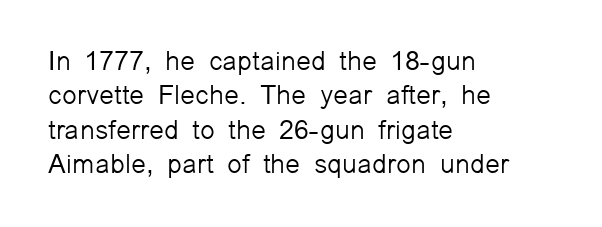
Q: Is the text bold? A: No.
Q: Is the text italic (slanted)? A: No, it is upright.
Q: Is the text underlined? A: No.
Q: How is the paragraph aligned? A: Left-aligned.
Q: Is the spacing between letters normal or unusually wide? A: Normal.
Q: Is the spacing between lines tight, normal or loose? A: Normal.
